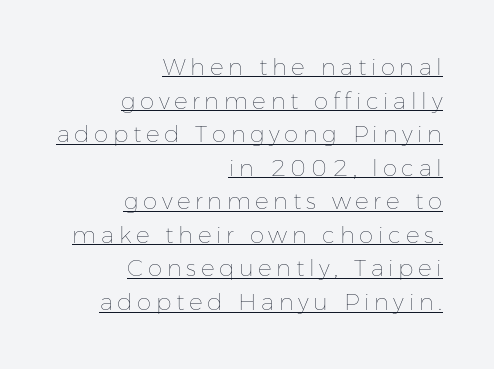
The image shows 23 px text type, upright; set right-aligned, normal line spacing (1.46x), unusually wide letter spacing (+0.2 em), underlined.
